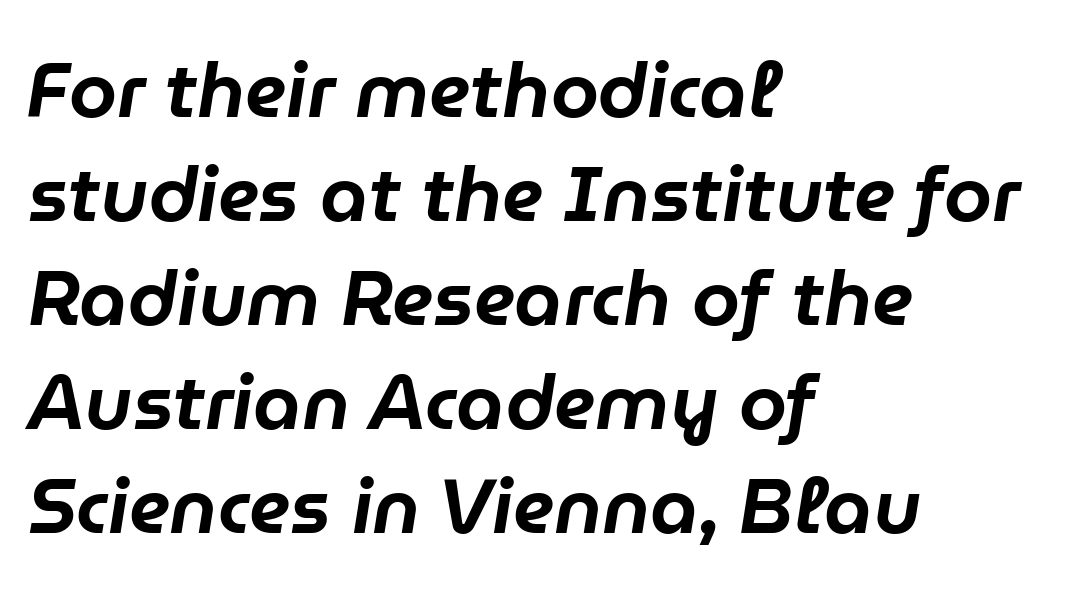
{"italic": "yes", "lean": "right", "slant_degrees": 9, "width": "normal", "stroke_contrast": "low", "x_height": "medium", "monospaced": "no", "underline": "no", "align": "left", "line_spacing": "normal", "line_spacing_ratio": 1.35, "letter_spacing": "normal", "letter_spacing_em": 0.0, "glyph_px": 77}
